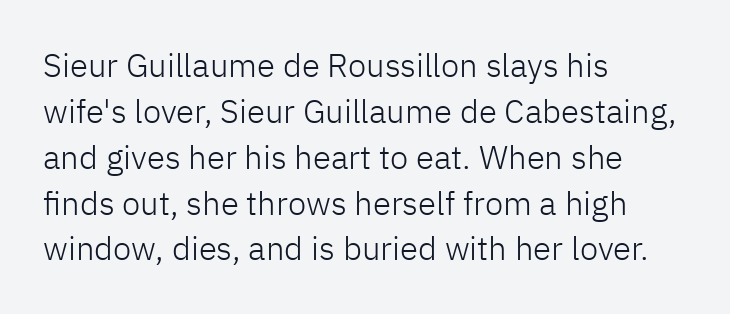
Here the glyphs are tracked normally, forming tight word shapes. The strip under each line holds only bare page. In terms of leading, this rendering sits right in the middle. Bold? No — there's no thickening of the strokes. Caption: multi-line text, flush left, ragged right. In terms of letterform style, serifs are entirely absent.
